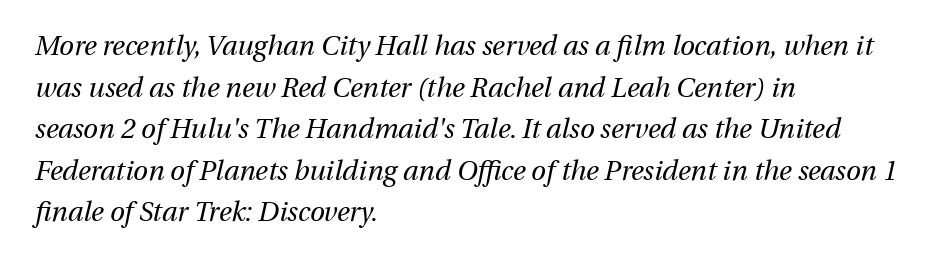
Which margin do the lines hug? The left one — the right edge is uneven. Does the lettering tilt? It does — this is italic. The vertical gap from one line to the next is medium. Unbolded letterforms with no extra heft. Spacing between characters is what you'd get straight out of the box. The gap between lines stays unmarked.
